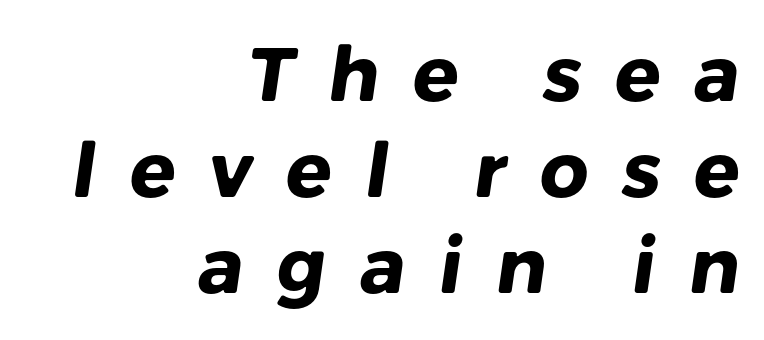
Q: Is the text bold? A: Yes.
Q: Is the typeface a serif or a sans-serif typeface? A: Sans-serif.
Q: Is the text underlined? A: No.
Q: How is the paragraph aligned? A: Right-aligned.
Q: Is the spacing between letters normal or unusually wide? A: Unusually wide.
Q: Is the spacing between lines tight, normal or loose? A: Normal.
Q: Width (condensed, normal, or wide)? A: Normal.
Q: Stroke contrast? A: Low.
Q: x-height? A: Medium.
Q: Monospaced? A: No.
